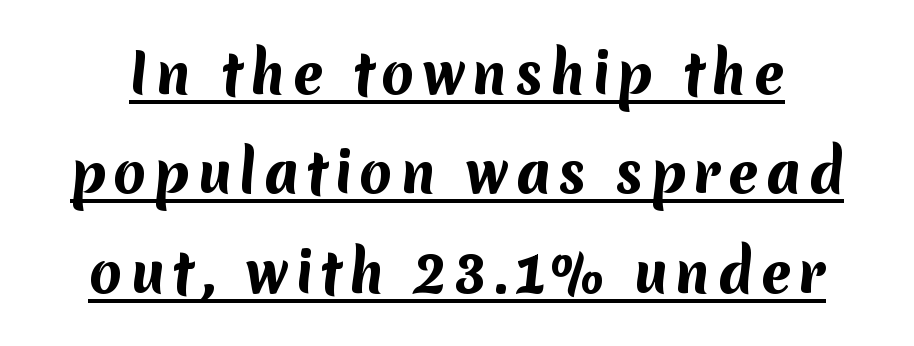
{"serif": "no", "bold": "yes", "weight": "bold", "width": "normal", "stroke_contrast": "medium", "x_height": "medium", "monospaced": "no", "underline": "yes", "line_spacing_ratio": 1.84, "glyph_px": 54}
